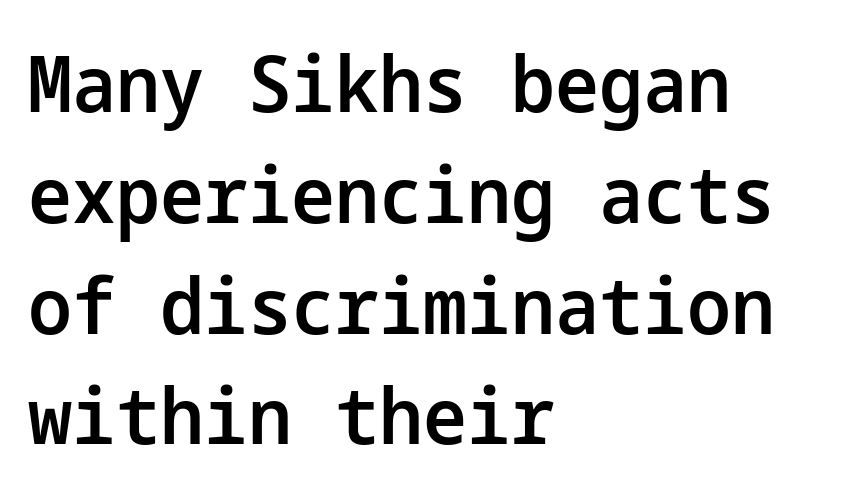
The image shows 78 px semibold sans-serif type, upright; set left-aligned, normal line spacing (1.42x), normal letter spacing, not underlined; low stroke contrast and a medium x-height.
